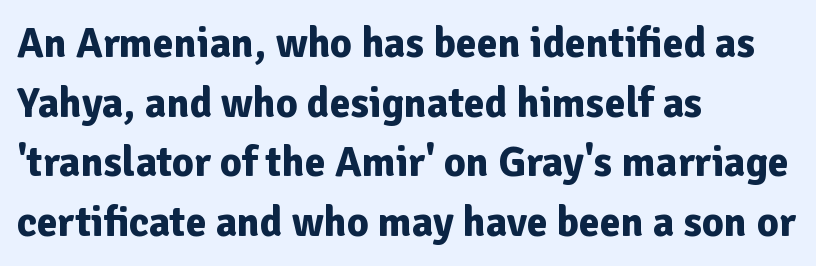
There is no visible air inserted between adjacent glyphs. Thick stems and heavy bowls — unmistakably bold. Are there feet on the stems? There aren't — it's a sans. Descenders are the only things crossing below the line. Vertically, the passage feels balanced, rows spaced as you'd expect. Every stem runs plumb, perpendicular to the baseline.
